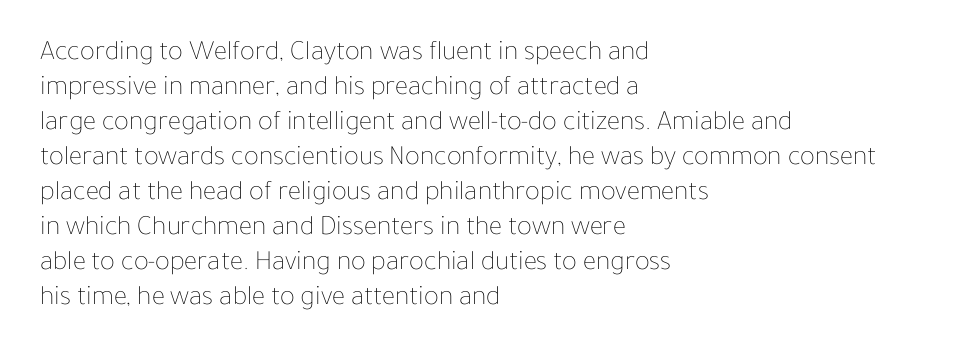
If you drew a line through each stem, it would be perfectly vertical. Inter-character spacing is left at the font's built-in metrics. A typesetter would call this leading conventional body-copy spacing. Which margin do the lines hug? The left one — the right edge is uneven. Vertical stems look standard width or narrower in stroke. Descenders are the only things crossing below the line.
